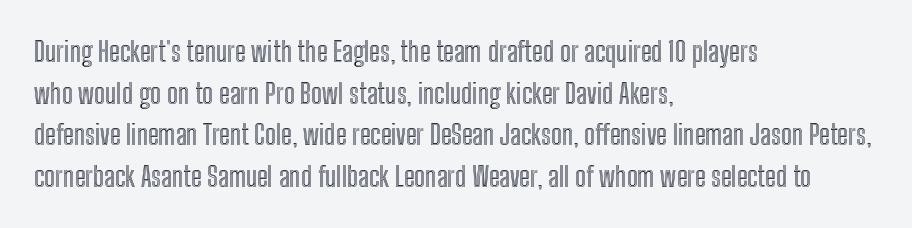
Q: Is the text italic (slanted)? A: No, it is upright.
Q: Is the text underlined? A: No.
Q: How is the paragraph aligned? A: Left-aligned.
Q: Is the spacing between letters normal or unusually wide? A: Normal.
Q: Is the spacing between lines tight, normal or loose? A: Normal.
Q: Width (condensed, normal, or wide)? A: Condensed.
Q: x-height? A: Medium.
Q: Monospaced? A: No.
